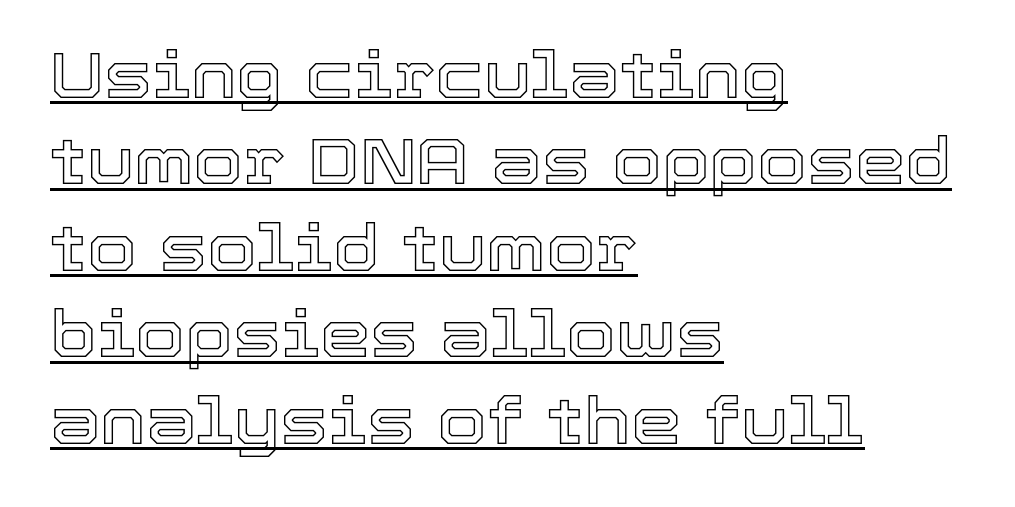
{"italic": "no", "width": "normal", "x_height": "medium", "monospaced": "no", "underline": "yes", "align": "left", "line_spacing": "normal", "line_spacing_ratio": 1.35, "letter_spacing": "normal", "letter_spacing_em": 0.0, "glyph_px": 64}
